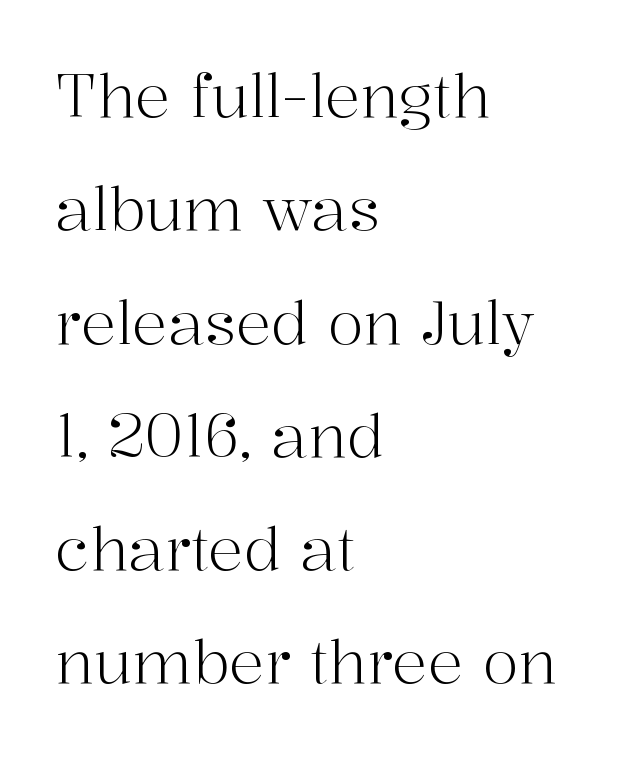
{"serif": "yes", "italic": "no", "bold": "no", "weight": "light", "width": "normal", "stroke_contrast": "high", "x_height": "medium", "monospaced": "no", "underline": "no", "align": "left", "line_spacing": "loose", "line_spacing_ratio": 1.92, "letter_spacing": "normal", "letter_spacing_em": 0.0, "glyph_px": 59}
